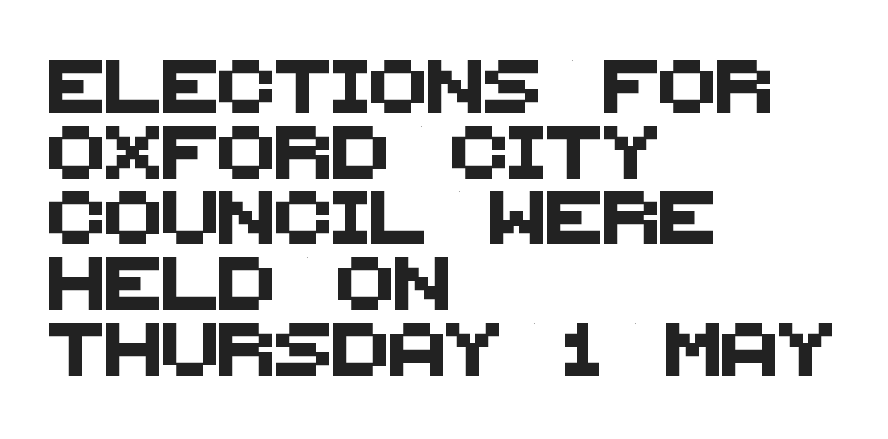
Q: Is the typeface a serif or a sans-serif typeface? A: Sans-serif.
Q: Is the text underlined? A: No.
Q: How is the paragraph aligned? A: Left-aligned.
Q: Is the spacing between letters normal or unusually wide? A: Normal.
Q: Width (condensed, normal, or wide)? A: Normal.
Q: Stroke contrast? A: Medium.
Q: x-height? A: Large.
Q: Monospaced? A: No.
